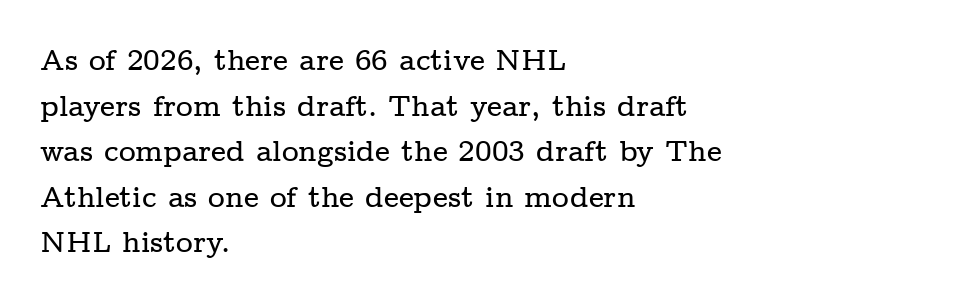
{"serif": "yes", "italic": "no", "width": "wide", "stroke_contrast": "low", "x_height": "medium", "monospaced": "no", "underline": "no", "align": "left", "line_spacing": "normal", "line_spacing_ratio": 1.57, "letter_spacing": "normal", "letter_spacing_em": 0.0, "glyph_px": 29}
